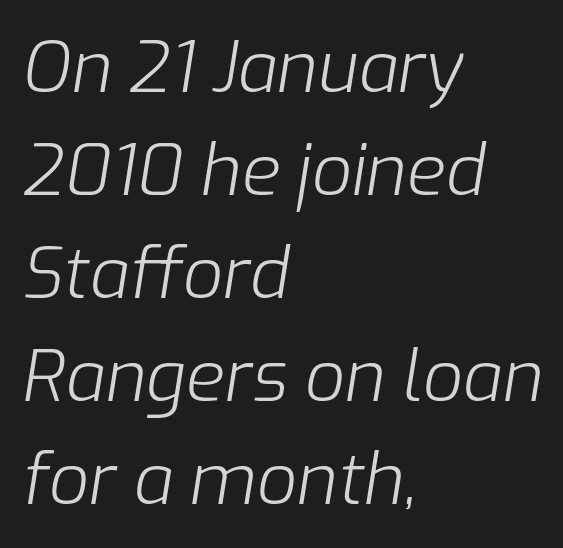
Q: Is the text bold? A: No.
Q: Is the text italic (slanted)? A: Yes, it leans right by about 9 degrees.
Q: Is the text underlined? A: No.
Q: How is the paragraph aligned? A: Left-aligned.
Q: Is the spacing between letters normal or unusually wide? A: Normal.
Q: Is the spacing between lines tight, normal or loose? A: Normal.
Q: Width (condensed, normal, or wide)? A: Normal.
Q: Stroke contrast? A: Low.
Q: x-height? A: Medium.
Q: Monospaced? A: No.
